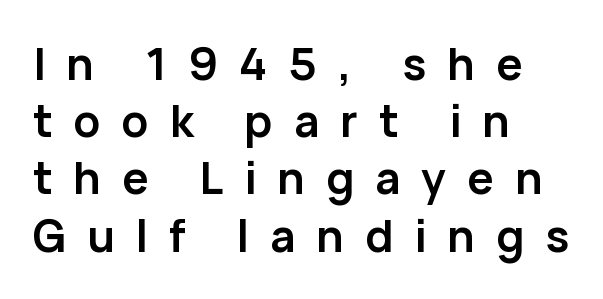
The passage shown has open, widely tracked lettering throughout. Spacing verdict: proportional, widths tailored to each character. Every letter is thick-stroked: bold, no question. Unlike a traditional serif, this face leaves its strokes unadorned. In terms of leading, this rendering sits right in the middle.
